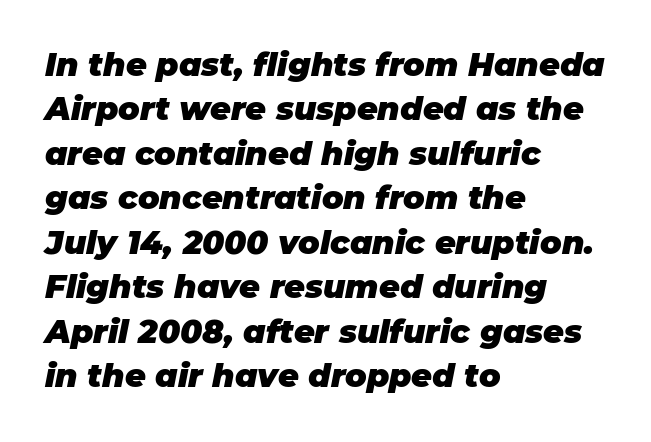
Varying glyph widths throughout — classic text-font behaviour. Students, note that the glyphs here touch the page at normal intervals. Look at the stroke-to-counter ratio: heavy, a bold. Baseline-to-baseline distance is the conventional proportion of letter height. Notice how the passage keeps a crisp vertical edge on the left only. You can tell it's italic because the verticals aren't actually vertical.
